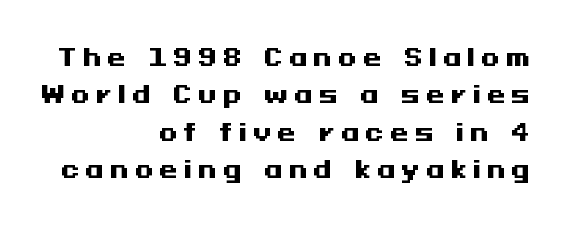
The image shows 24 px bold type, upright; set right-aligned, normal line spacing (1.56x), unusually wide letter spacing (+0.25 em), not underlined.
